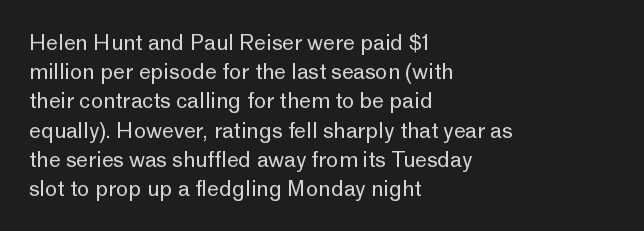
The image shows 21 px text type, upright; set left-aligned, normal line spacing (1.39x), normal letter spacing, not underlined.
